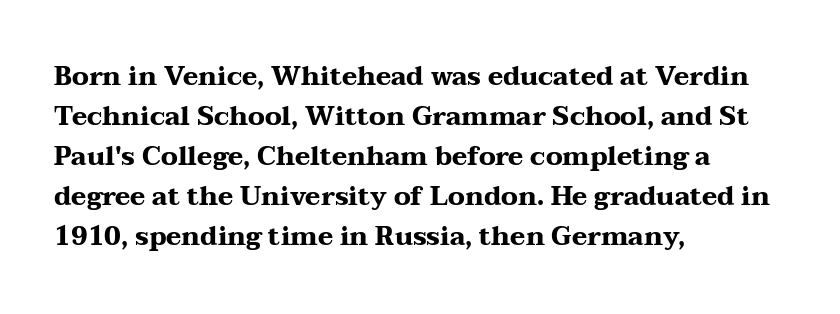
Q: Is the text bold? A: Yes.
Q: Is the text italic (slanted)? A: No, it is upright.
Q: Is the text underlined? A: No.
Q: How is the paragraph aligned? A: Left-aligned.
Q: Is the spacing between letters normal or unusually wide? A: Normal.
Q: Is the spacing between lines tight, normal or loose? A: Normal.
